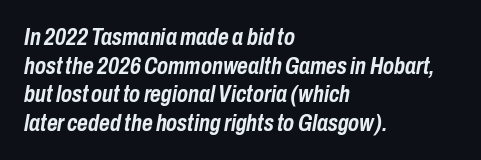
The image shows 23 px bold type, italic (leaning right); set left-aligned, line spacing 1.24x, normal letter spacing, not underlined.
